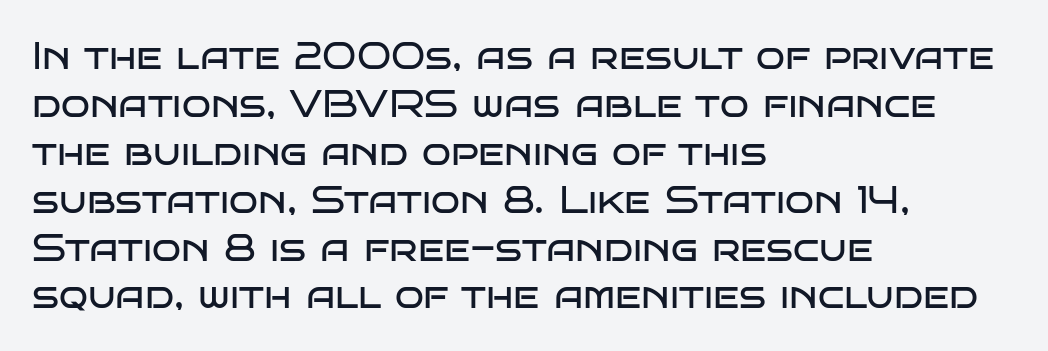
Q: Is the text bold? A: No.
Q: Is the text italic (slanted)? A: No, it is upright.
Q: Is the typeface a serif or a sans-serif typeface? A: Sans-serif.
Q: Is the text underlined? A: No.
Q: How is the paragraph aligned? A: Left-aligned.
Q: Is the spacing between letters normal or unusually wide? A: Normal.
Q: Is the spacing between lines tight, normal or loose? A: Normal.
Q: Width (condensed, normal, or wide)? A: Wide.
Q: Stroke contrast? A: Low.
Q: x-height? A: Large.
Q: Monospaced? A: No.
